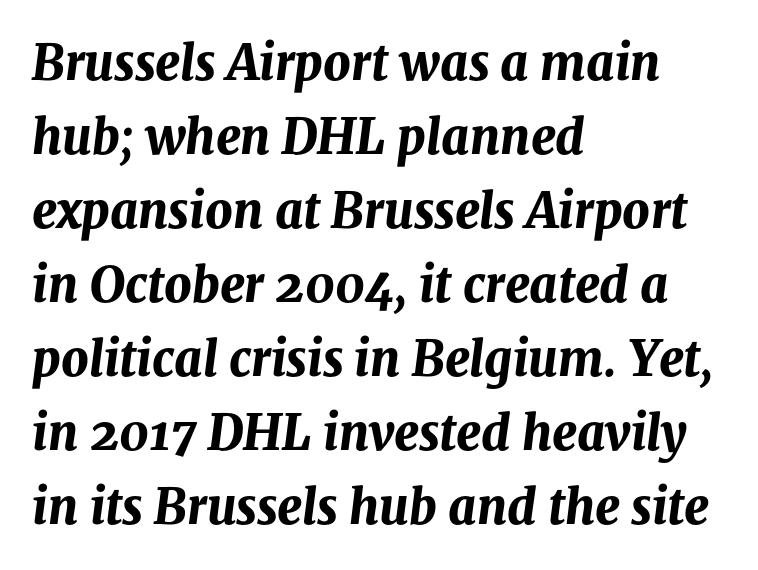
{"italic": "yes", "lean": "right", "slant_degrees": 8, "bold": "yes", "weight": "bold", "width": "normal", "stroke_contrast": "medium", "x_height": "medium", "monospaced": "no", "underline": "no", "align": "left", "line_spacing": "normal", "line_spacing_ratio": 1.54, "letter_spacing": "normal", "letter_spacing_em": 0.0, "glyph_px": 48}
